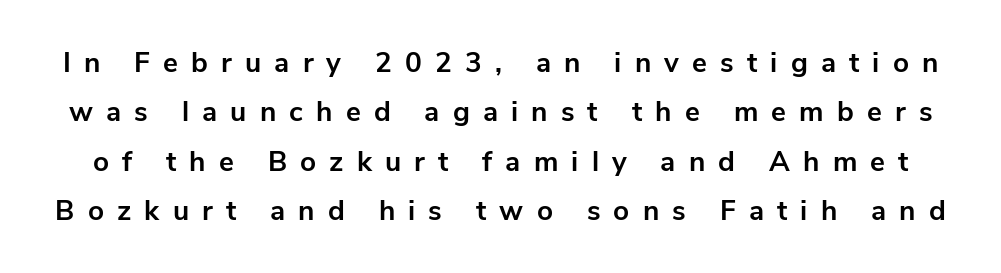
Stroke terminals: plain, sans-serif. The letters are spread apart with noticeably loose tracking. Vertical strokes here are truly vertical. Weight: bold. Think of a printed novel: that variable character pitch is what you see here.
